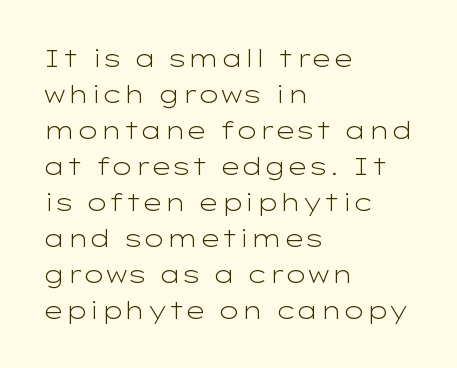
There is no visible air inserted between adjacent glyphs. The rendering anchors every line to the left-hand side. Counters stay open thanks to moderate or lighter strokes. Is there much room between lines? A standard amount, neither cramped nor airy. Type without underlining.
